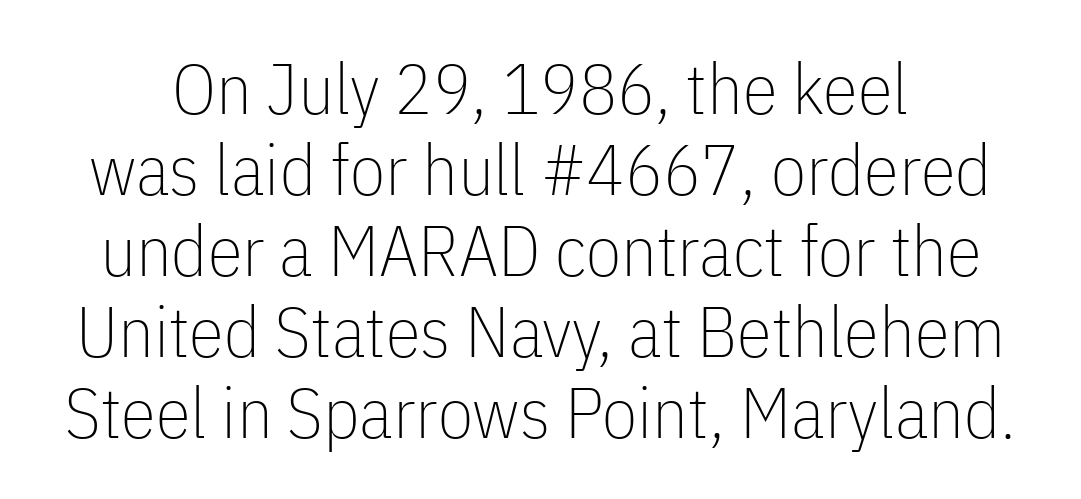
{"serif": "no", "italic": "no", "bold": "no", "weight": "thin", "width": "condensed", "stroke_contrast": "low", "x_height": "medium", "monospaced": "no", "underline": "no", "line_spacing": "tight", "line_spacing_ratio": 1.14, "letter_spacing": "normal", "letter_spacing_em": 0.0, "glyph_px": 71}
